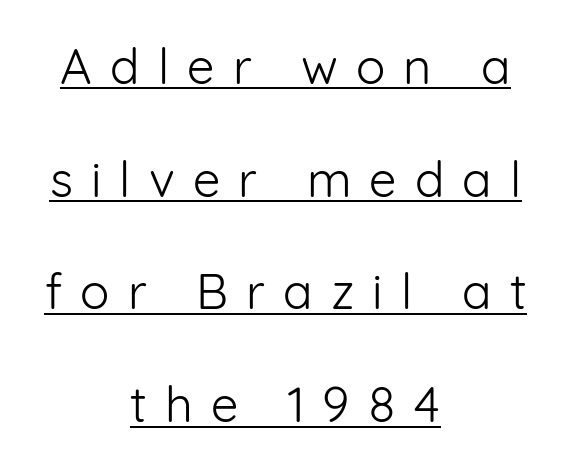
Q: Is the text bold? A: No.
Q: Is the text italic (slanted)? A: No, it is upright.
Q: Is the typeface a serif or a sans-serif typeface? A: Sans-serif.
Q: Is the text underlined? A: Yes.
Q: How is the paragraph aligned? A: Centered.
Q: Is the spacing between letters normal or unusually wide? A: Unusually wide.
Q: Is the spacing between lines tight, normal or loose? A: Loose.
Q: Width (condensed, normal, or wide)? A: Normal.
Q: Stroke contrast? A: Low.
Q: x-height? A: Medium.
Q: Monospaced? A: No.
